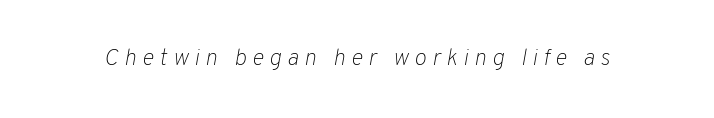
Glyph-to-glyph distance is far greater than everyday printed text. Posture: slanted. The letters look calm and open, with moderate or lighter stems. The words here are not underlined.
